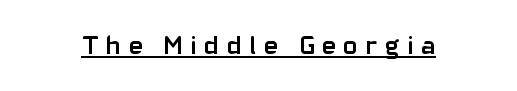
Q: Is the text bold? A: Yes.
Q: Is the text italic (slanted)? A: No, it is upright.
Q: Is the text underlined? A: Yes.
Q: Is the spacing between letters normal or unusually wide? A: Unusually wide.
